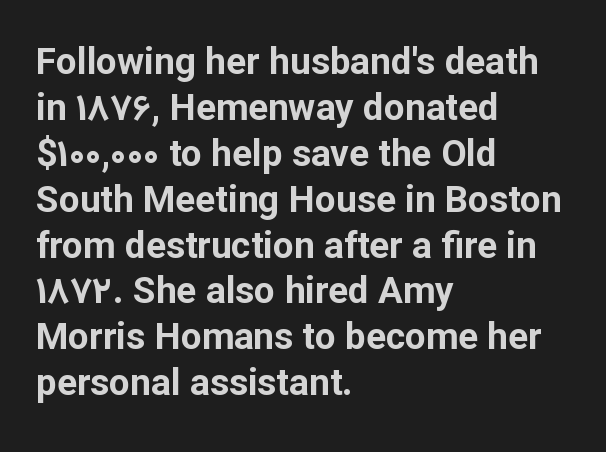
These lines are composed in type without serifs. You could not count columns in this text — the font is proportionally spaced. The paragraph has a hard left edge and a soft right edge. Standard letterfit; no display-style spreading of the glyphs. Emphasis by weight is at full strength: bold.
